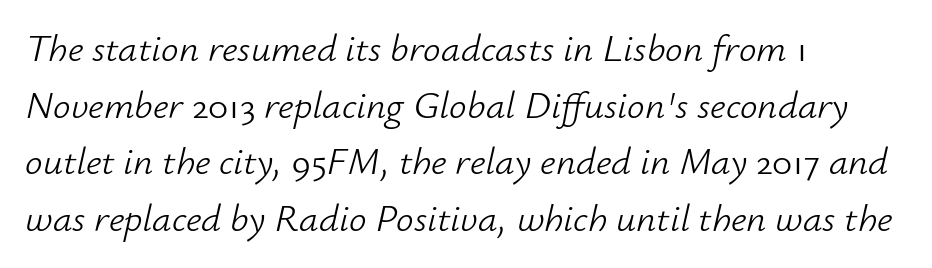
Q: Is the text bold? A: No.
Q: Is the text italic (slanted)? A: Yes, it leans right by about 12 degrees.
Q: Is the text underlined? A: No.
Q: How is the paragraph aligned? A: Left-aligned.
Q: Is the spacing between letters normal or unusually wide? A: Normal.
Q: Is the spacing between lines tight, normal or loose? A: Normal.
Q: Width (condensed, normal, or wide)? A: Normal.
Q: Stroke contrast? A: Low.
Q: x-height? A: Small.
Q: Monospaced? A: No.
